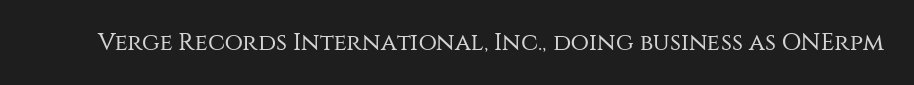
Q: Is the text bold? A: No.
Q: Is the text italic (slanted)? A: No, it is upright.
Q: Is the text underlined? A: No.
Q: Is the spacing between letters normal or unusually wide? A: Normal.
